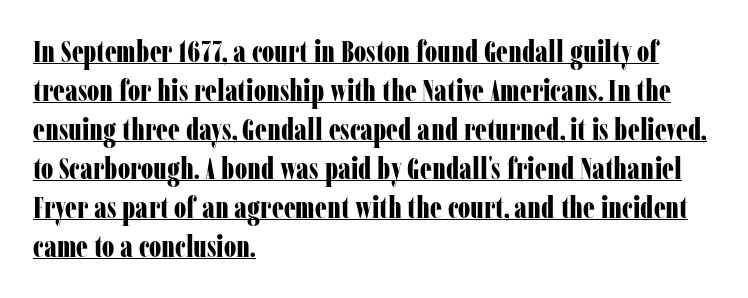
Q: Is the text bold? A: Yes.
Q: Is the text italic (slanted)? A: No, it is upright.
Q: Is the typeface a serif or a sans-serif typeface? A: Serif.
Q: Is the text underlined? A: Yes.
Q: How is the paragraph aligned? A: Left-aligned.
Q: Is the spacing between letters normal or unusually wide? A: Normal.
Q: Is the spacing between lines tight, normal or loose? A: Normal.
Q: Width (condensed, normal, or wide)? A: Condensed.
Q: Stroke contrast? A: Low.
Q: x-height? A: Medium.
Q: Monospaced? A: No.
